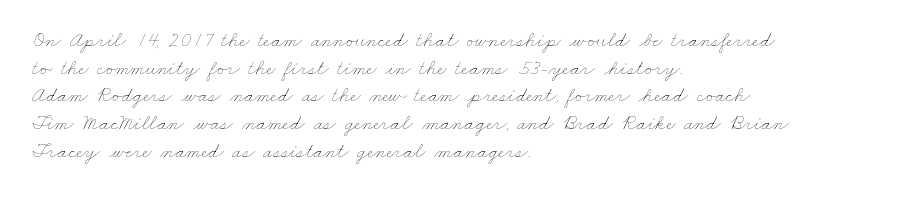
{"bold": "no", "underline": "no", "align": "left", "line_spacing": "normal", "line_spacing_ratio": 1.32, "letter_spacing": "normal", "letter_spacing_em": 0.0, "glyph_px": 21}
